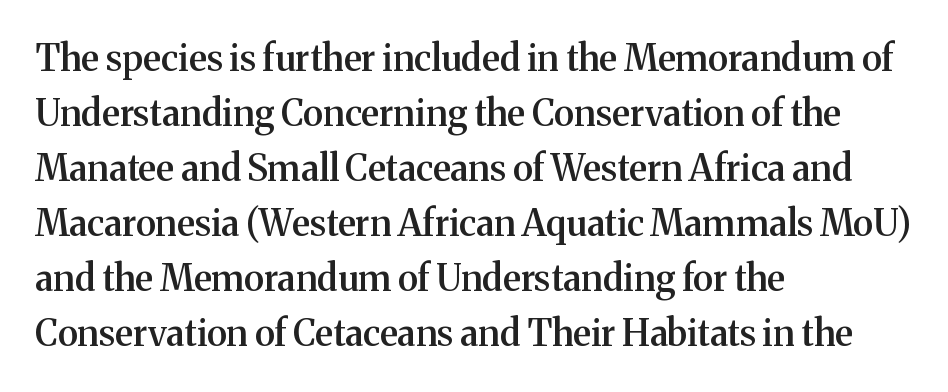
The image shows 36 px semibold serif type, upright; set left-aligned, normal line spacing (1.53x), normal letter spacing, not underlined; medium stroke contrast and a medium x-height.
